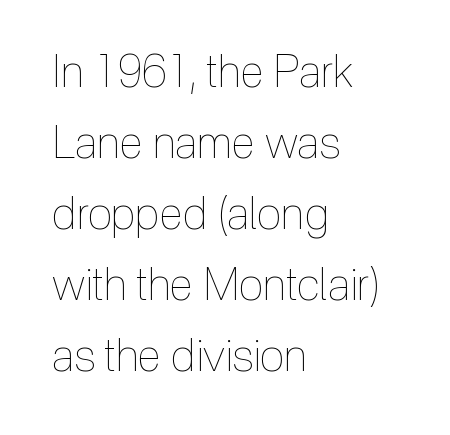
{"italic": "no", "bold": "no", "weight": "thin", "width": "condensed", "x_height": "medium", "monospaced": "no", "underline": "no", "align": "left", "line_spacing": "normal", "line_spacing_ratio": 1.58, "letter_spacing": "normal", "letter_spacing_em": 0.0, "glyph_px": 45}
